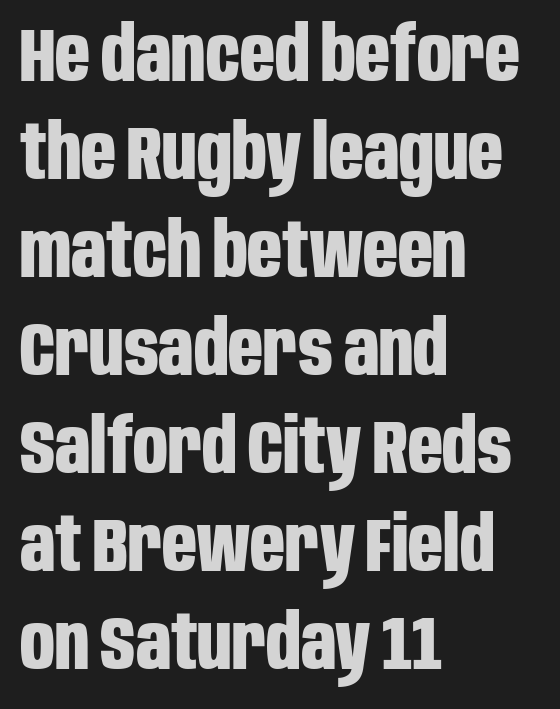
The image shows 76 px bold, condensed sans-serif type, upright; set left-aligned, normal line spacing (1.29x), normal letter spacing, not underlined; low stroke contrast and a large x-height.
